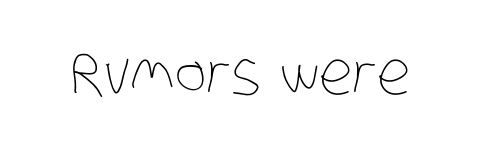
The image shows 60 px thin, condensed type; set normal letter spacing, not underlined; low stroke contrast and a large x-height.
